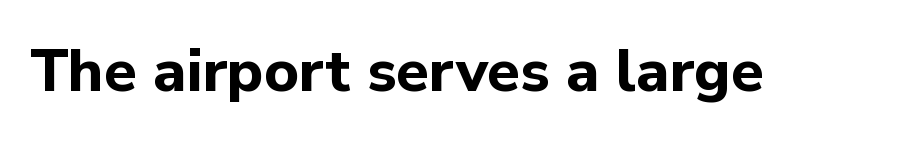
Q: Is the text bold? A: Yes.
Q: Is the text italic (slanted)? A: No, it is upright.
Q: Is the typeface a serif or a sans-serif typeface? A: Sans-serif.
Q: Is the text underlined? A: No.
Q: Is the spacing between letters normal or unusually wide? A: Normal.
Q: Width (condensed, normal, or wide)? A: Normal.
Q: Stroke contrast? A: Low.
Q: x-height? A: Medium.
Q: Monospaced? A: No.
